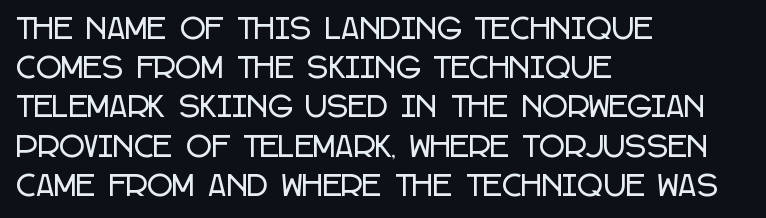
I'd call this a sans setting — the letters go barefoot. Underlining? Definitely not there. Short and long lines alike share a common starting point at left. How are the letters spaced? Ordinarily, with no added tracking.
